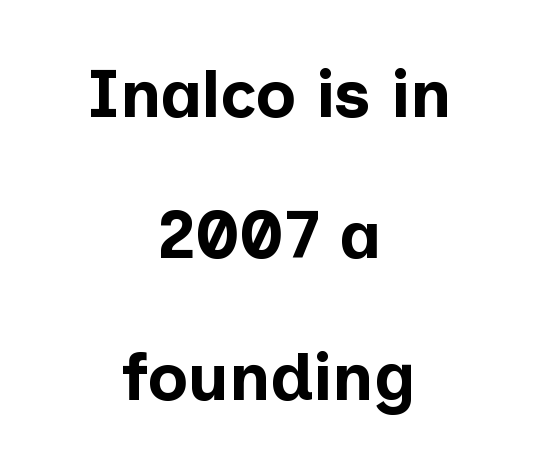
Is the type bold? Yes — the strokes are clearly thick and heavy. No extra tracking has been applied to these lines. Does the leading feel generous? Absolutely, it's lavish. Posture: vertical.
